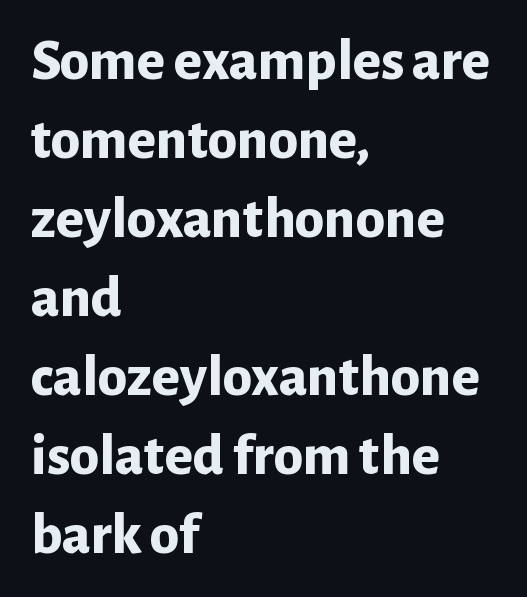
{"serif": "no", "italic": "no", "bold": "yes", "weight": "bold", "width": "normal", "stroke_contrast": "low", "x_height": "medium", "monospaced": "no", "underline": "no", "align": "left", "line_spacing": "normal", "line_spacing_ratio": 1.34, "letter_spacing": "normal", "letter_spacing_em": 0.0, "glyph_px": 59}
